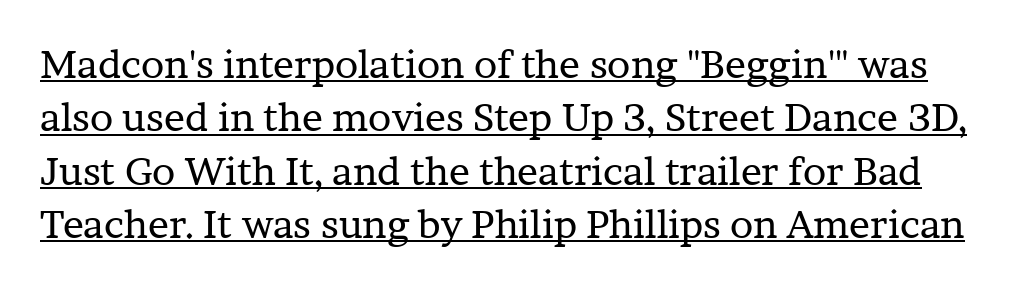
Here the designer chose a conventional face with non-uniform glyph widths. The face looks like a standard text weight, possibly lighter. Each word holds together tightly as a unit, with standard inter-letter gaps. What kind of face is this? One with serifs. Every character sits straight up, as roman type does.
